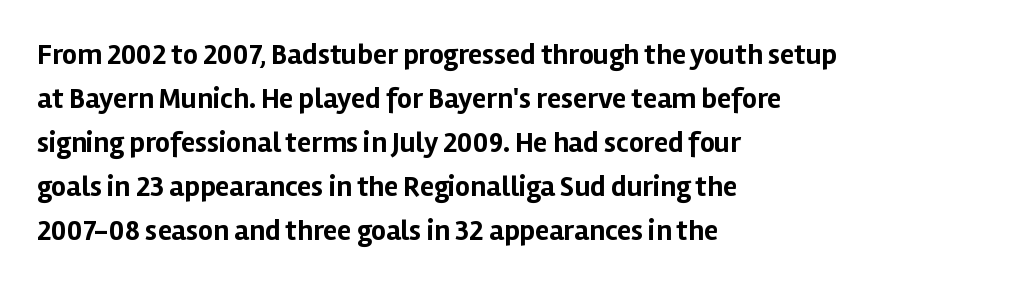
The image shows 29 px bold sans-serif type, upright; set left-aligned, normal line spacing (1.52x), normal letter spacing, not underlined; low stroke contrast and a medium x-height.
